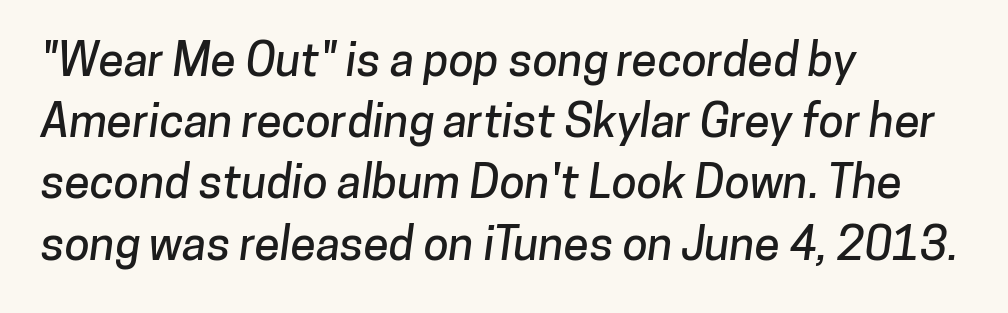
The image shows 46 px sans-serif type; set left-aligned, normal line spacing (1.33x), normal letter spacing, not underlined; low stroke contrast and a medium x-height.
